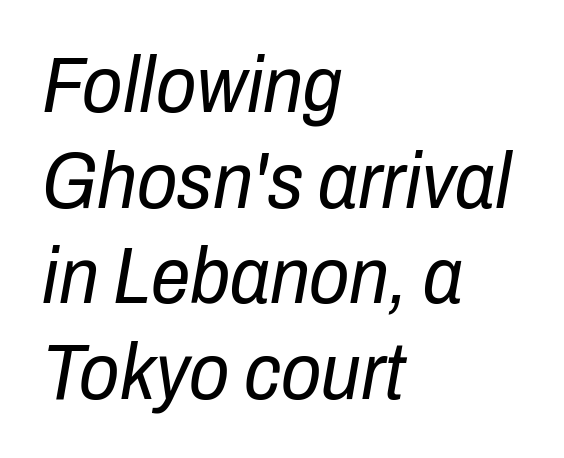
{"italic": "yes", "lean": "right", "slant_degrees": 10, "bold": "no", "weight": "regular", "width": "condensed", "stroke_contrast": "low", "x_height": "medium", "monospaced": "no", "underline": "no", "align": "left", "line_spacing_ratio": 1.21, "letter_spacing": "normal", "letter_spacing_em": 0.0, "glyph_px": 79}
